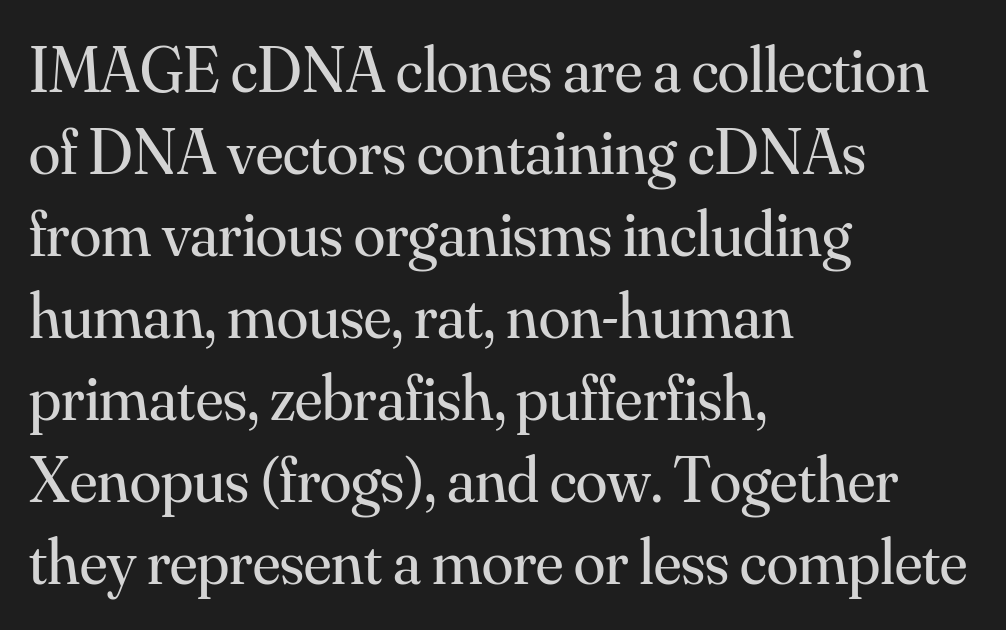
{"serif": "yes", "italic": "no", "bold": "no", "weight": "regular", "width": "normal", "stroke_contrast": "medium", "x_height": "small", "monospaced": "no", "underline": "no", "align": "left", "line_spacing": "normal", "line_spacing_ratio": 1.28, "letter_spacing": "normal", "letter_spacing_em": 0.0, "glyph_px": 64}
